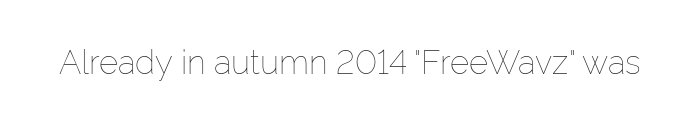
{"italic": "no", "bold": "no", "weight": "thin", "width": "normal", "stroke_contrast": "low", "x_height": "medium", "monospaced": "no", "underline": "no", "letter_spacing": "normal", "letter_spacing_em": 0.0, "glyph_px": 33}
